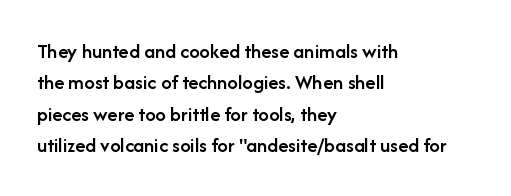
Emphasis by weight is partial: semibold. A typesetter would call this leading conventional body-copy spacing. The rendering keeps characters at their native spacing. This is roman type, the default non-slanted kind. Compared with a centered layout, this one pins lines to the left instead.
